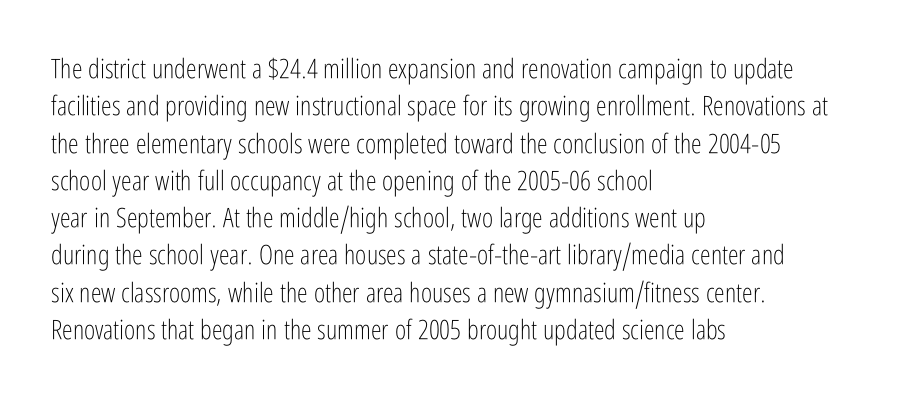
Q: Is the text bold? A: No.
Q: Is the text italic (slanted)? A: No, it is upright.
Q: Is the text underlined? A: No.
Q: How is the paragraph aligned? A: Left-aligned.
Q: Is the spacing between letters normal or unusually wide? A: Normal.
Q: Is the spacing between lines tight, normal or loose? A: Normal.
